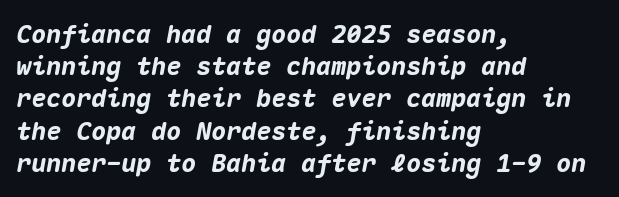
Q: Is the text bold? A: Yes.
Q: Is the text italic (slanted)? A: Yes, it leans right by about 10 degrees.
Q: Is the text underlined? A: No.
Q: How is the paragraph aligned? A: Left-aligned.
Q: Is the spacing between letters normal or unusually wide? A: Normal.
Q: Is the spacing between lines tight, normal or loose? A: Normal.
